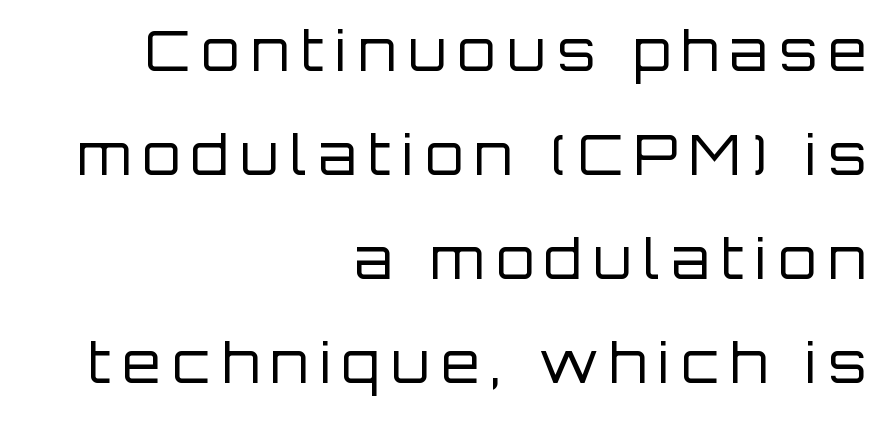
The characters are drawn with everyday or finer stroke widths. The face used here is a sans, in the tradition of grotesques and geometrics. Ordinary non-slanted type is in use. A student would call this right alignment; a typographer would say flush right, rag left.
